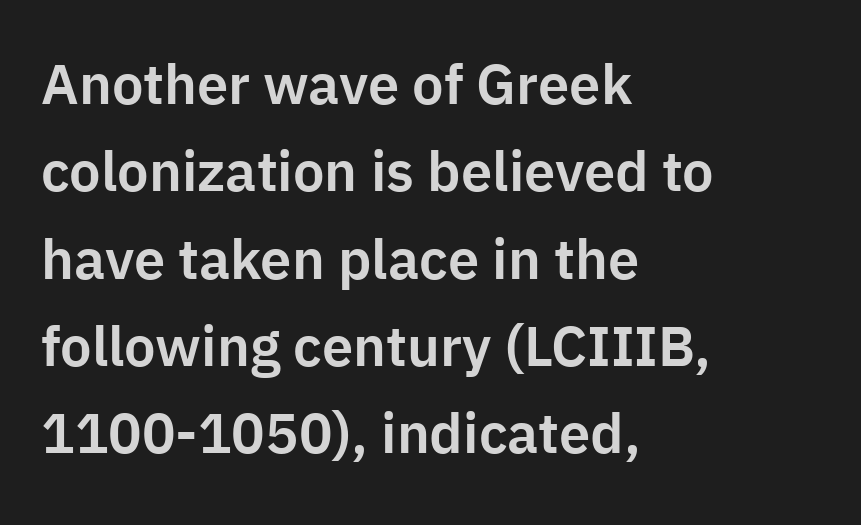
The image shows 56 px sans-serif type, upright; set left-aligned, normal line spacing (1.56x), normal letter spacing, not underlined; low stroke contrast and a medium x-height.
